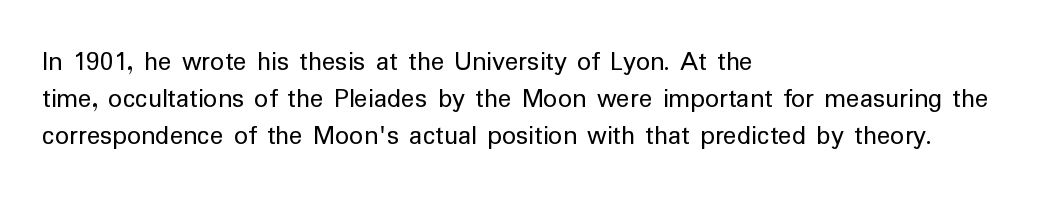
Descender tails drop into unmarked territory. Check where the strokes stop: nothing finishes them off — pure sans. Think of a printed novel: that variable character pitch is what you see here. The typography opts for an upright posture over an oblique one.
